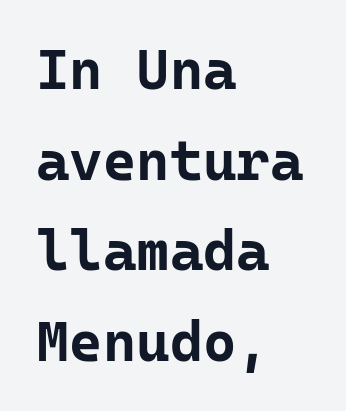
Q: Is the text bold? A: Yes.
Q: Is the text italic (slanted)? A: No, it is upright.
Q: Is the typeface a serif or a sans-serif typeface? A: Sans-serif.
Q: Is the text underlined? A: No.
Q: How is the paragraph aligned? A: Left-aligned.
Q: Is the spacing between letters normal or unusually wide? A: Normal.
Q: Is the spacing between lines tight, normal or loose? A: Normal.
Q: Width (condensed, normal, or wide)? A: Normal.
Q: Stroke contrast? A: Low.
Q: x-height? A: Medium.
Q: Monospaced? A: Yes.
